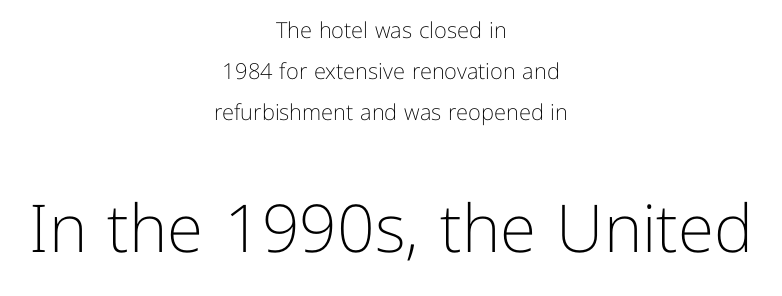
{"serif": "no", "italic": "no", "bold": "no", "weight": "light", "width": "normal", "stroke_contrast": "low", "x_height": "medium", "monospaced": "no", "underline": "no", "align": "center", "line_spacing_ratio": 1.86, "letter_spacing": "normal", "letter_spacing_em": 0.0, "larger_block": "second", "size_ratio": 3.0, "glyph_px": 66}
